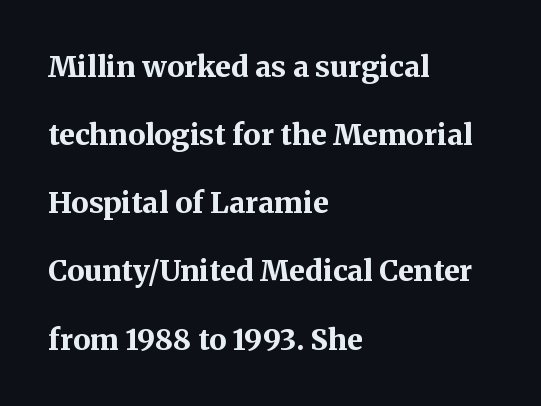
The image shows 29 px bold serif type, upright; set left-aligned, loose line spacing (2.35x), normal letter spacing, not underlined; medium stroke contrast and a medium x-height.
